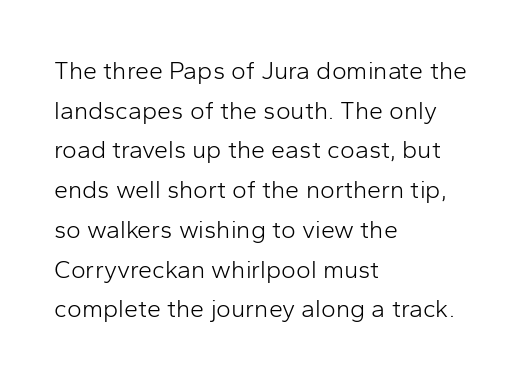
No italicization has been applied; the sample stays upright. Which margin do the lines hug? The left one — the right edge is uneven. Interline gaps are of average width in this sample. Descender tails drop into unmarked territory.
